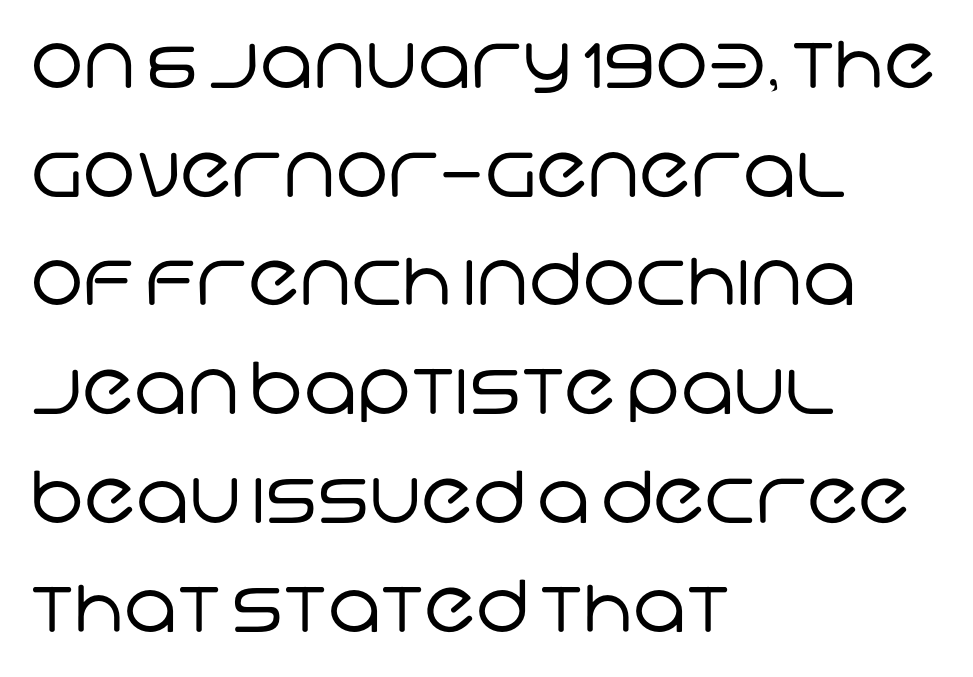
{"serif": "no", "bold": "no", "weight": "regular", "width": "normal", "stroke_contrast": "low", "x_height": "large", "monospaced": "no", "underline": "no", "align": "left", "line_spacing": "normal", "line_spacing_ratio": 1.51, "letter_spacing": "normal", "letter_spacing_em": 0.0, "glyph_px": 72}
